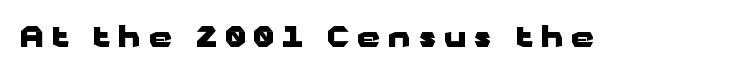
The sample has been set heavy, in full bold. Font category for this specimen: sans-serif. Beneath every word, the page is bare. Quick note: not italic, upright. Character widths vary here, with narrow letters taking less room than wide ones. In terms of letterspacing, this is a distinctly airy, spread setting.
